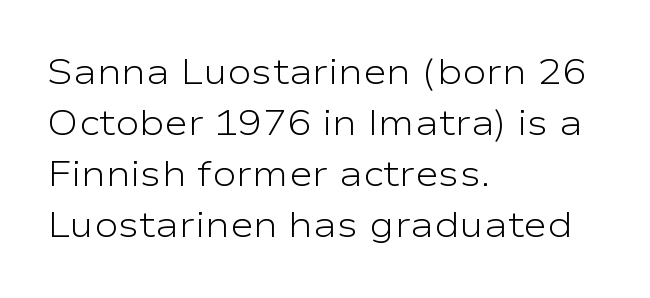
{"serif": "no", "italic": "no", "bold": "no", "weight": "light", "width": "wide", "stroke_contrast": "low", "x_height": "medium", "monospaced": "no", "underline": "no", "align": "left", "line_spacing": "normal", "line_spacing_ratio": 1.42, "letter_spacing": "normal", "letter_spacing_em": 0.0, "glyph_px": 36}
